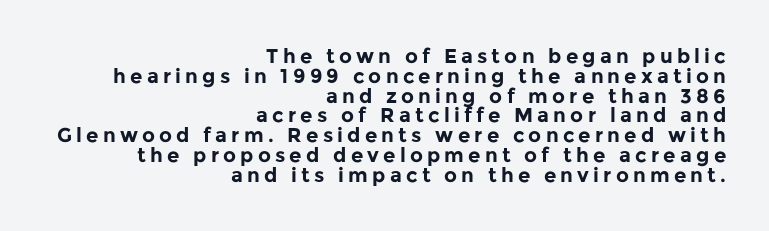
The image shows 20 px bold type, upright; set right-aligned, tight line spacing (0.99x), unusually wide letter spacing (+0.21 em), not underlined.
